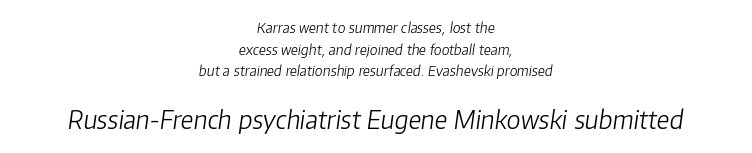
{"italic": "yes", "lean": "right", "slant_degrees": 8, "bold": "no", "underline": "no", "align": "center", "line_spacing": "normal", "line_spacing_ratio": 1.54, "letter_spacing": "normal", "letter_spacing_em": 0.0, "larger_block": "second", "size_ratio": 1.79, "glyph_px": 25}
